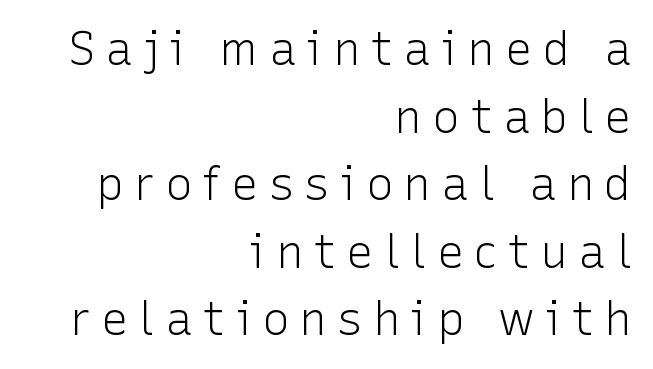
Q: Is the text bold? A: No.
Q: Is the text italic (slanted)? A: No, it is upright.
Q: Is the typeface a serif or a sans-serif typeface? A: Sans-serif.
Q: Is the text underlined? A: No.
Q: How is the paragraph aligned? A: Right-aligned.
Q: Is the spacing between letters normal or unusually wide? A: Unusually wide.
Q: Is the spacing between lines tight, normal or loose? A: Normal.
Q: Width (condensed, normal, or wide)? A: Normal.
Q: Stroke contrast? A: Low.
Q: x-height? A: Medium.
Q: Monospaced? A: No.
